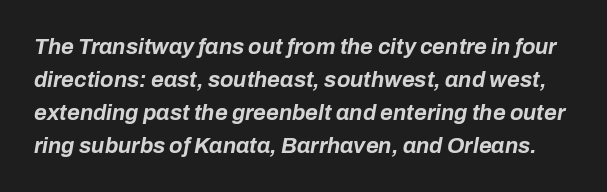
The image shows 22 px bold type, italic (leaning right); set normal line spacing (1.5x), normal letter spacing, not underlined.
